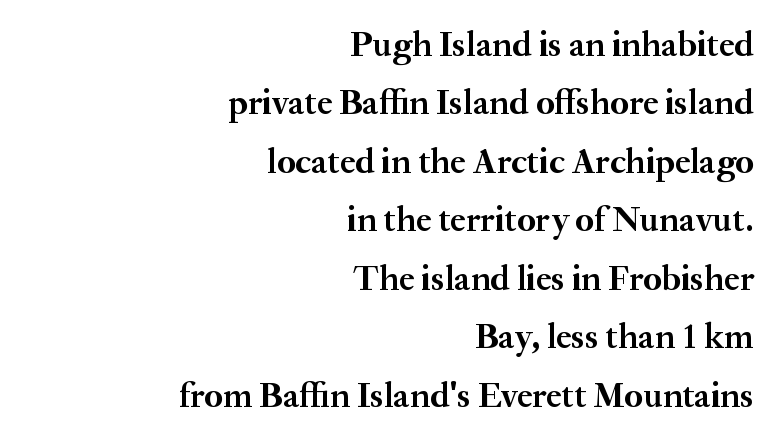
Q: Is the text bold? A: Yes.
Q: Is the text italic (slanted)? A: No, it is upright.
Q: Is the typeface a serif or a sans-serif typeface? A: Serif.
Q: Is the text underlined? A: No.
Q: How is the paragraph aligned? A: Right-aligned.
Q: Is the spacing between letters normal or unusually wide? A: Normal.
Q: Is the spacing between lines tight, normal or loose? A: Normal.
Q: Width (condensed, normal, or wide)? A: Normal.
Q: Stroke contrast? A: Medium.
Q: x-height? A: Small.
Q: Monospaced? A: No.
